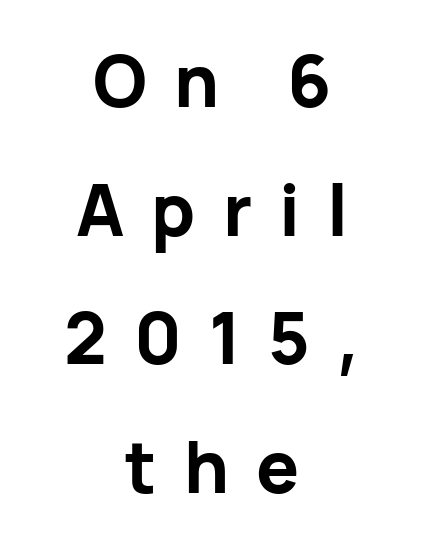
The letters advance in unequal steps, a hallmark of proportional type. Font category for this specimen: sans-serif. Every character sits straight up, as roman type does. The sample has been set heavy, in full bold. Caption: expanded tracking, letters set apart.
